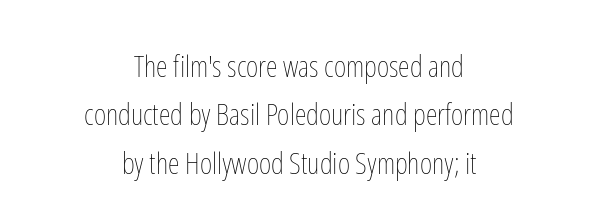
The image shows 30 px thin, condensed type, upright; set centered, normal line spacing (1.61x), normal letter spacing, not underlined; low stroke contrast and a medium x-height.
